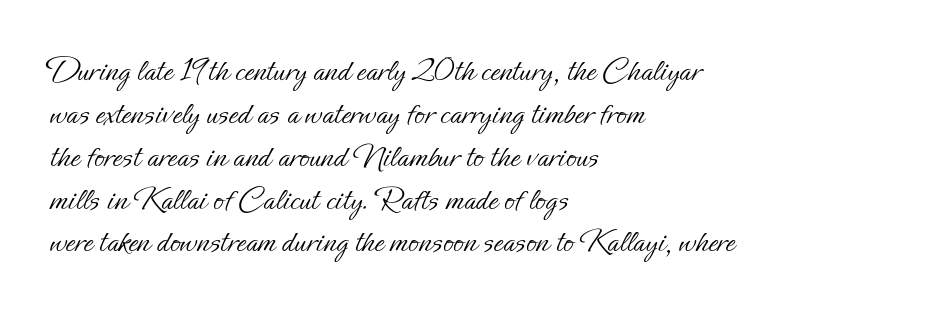
{"bold": "no", "weight": "light", "width": "normal", "stroke_contrast": "low", "x_height": "small", "monospaced": "no", "underline": "no", "align": "left", "line_spacing": "normal", "line_spacing_ratio": 1.26, "letter_spacing": "normal", "letter_spacing_em": 0.0, "glyph_px": 34}
